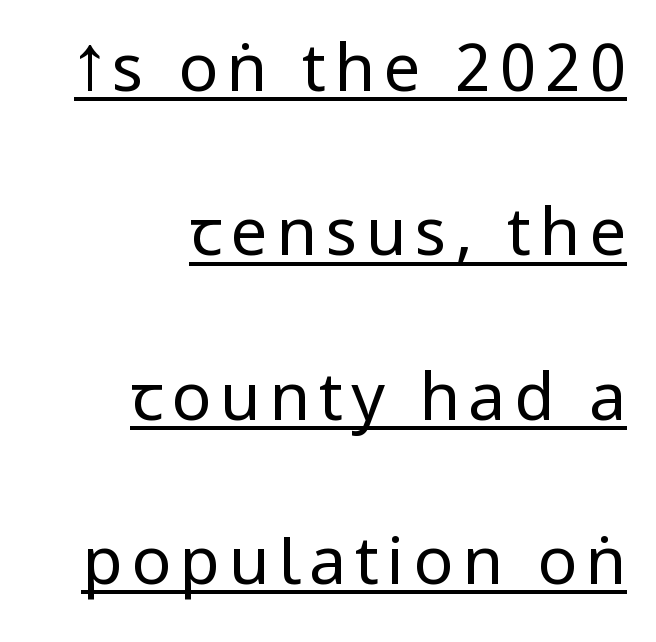
This rendering uses right alignment, leaving the left contour irregular. Observe the absence of serifs on each vertical stroke in this sample. Emphasis is given by a line drawn under the lettering. Stems here are at most as thick as an everyday book face. Line spacing here is loose. In terms of posture, this sample is upright.
